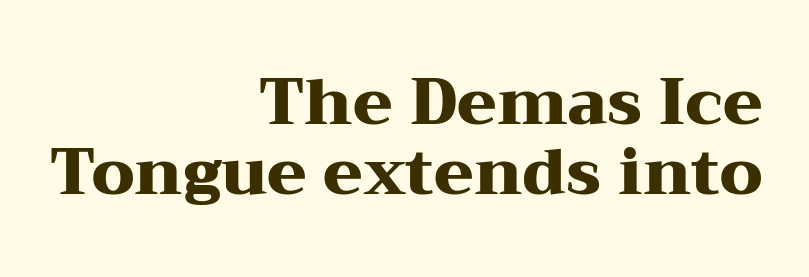
Q: Is the text bold? A: Yes.
Q: Is the text italic (slanted)? A: No, it is upright.
Q: Is the typeface a serif or a sans-serif typeface? A: Serif.
Q: Is the text underlined? A: No.
Q: How is the paragraph aligned? A: Right-aligned.
Q: Is the spacing between letters normal or unusually wide? A: Normal.
Q: Is the spacing between lines tight, normal or loose? A: Tight.
Q: Width (condensed, normal, or wide)? A: Wide.
Q: Stroke contrast? A: Medium.
Q: x-height? A: Medium.
Q: Monospaced? A: No.
